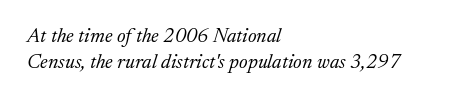
Where is the straight margin? On the left. If you drew a line through each stem, it would be angled. A typesetter would call this leading conventional body-copy spacing. Spacing between characters is what you'd get straight out of the box. Summary of weight: not heavy and not bold. A bare baseline throughout the passage.
